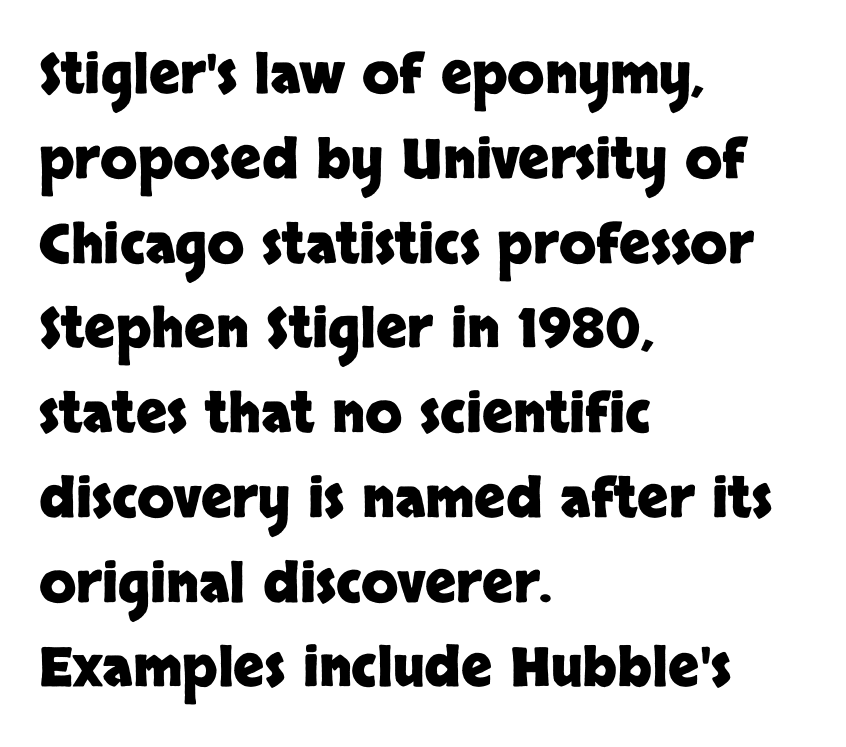
You'd pick this weight for a headline — it's a proper bold. Lines of text with bare space underneath. Think of a printed novel: that variable character pitch is what you see here. The passage shown has conventional tracking throughout.
